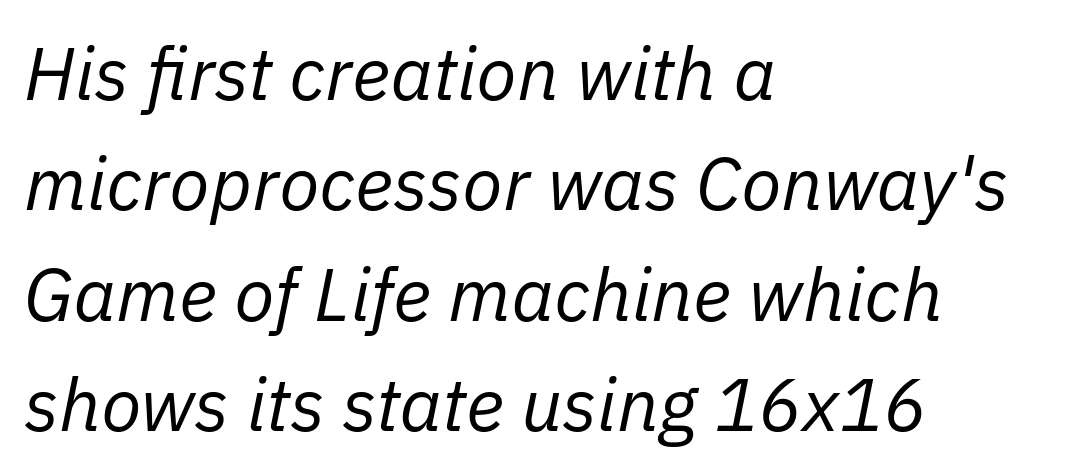
Horizontal alignment here is leftward, the default for most running prose. This rendering leaves character spacing at its baseline value. Clear beneath every line of the passage. In terms of posture, this sample is oblique. Weight class: somewhere from thin through regular.
